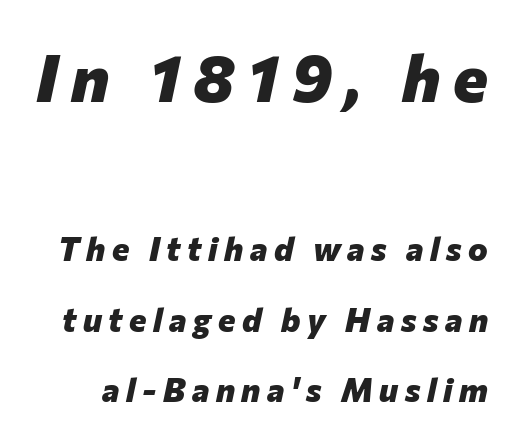
Think of a printed novel: that variable character pitch is what you see here. Widely set lines give the paragraph a tall, airy silhouette. Inter-character spacing is expanded well beyond the font's built-in metrics. Bigger letters appear in the top chunk; the bottom chunk is reduced. Pretty heavy lettering here — definitely bold.
